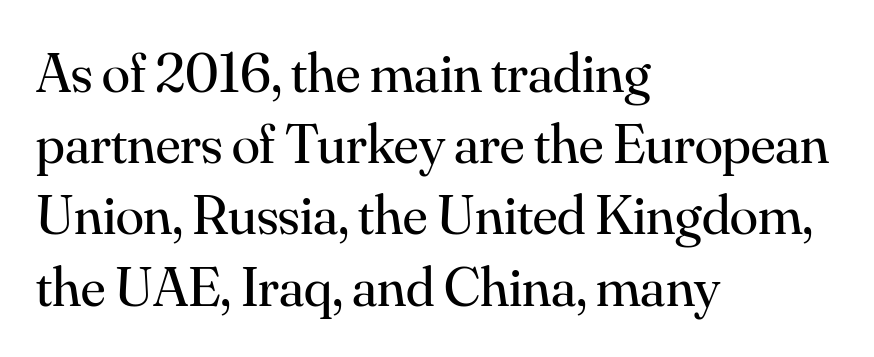
The image shows 57 px regular-weight serif type, upright; set left-aligned, normal line spacing (1.25x), normal letter spacing, not underlined; medium stroke contrast and a small x-height.
